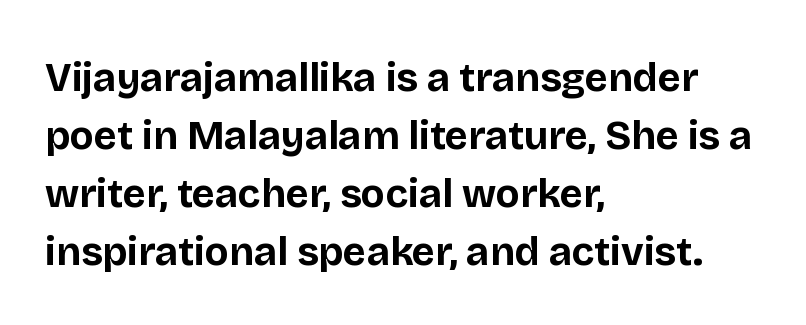
The image shows 40 px bold sans-serif type, upright; set left-aligned, normal line spacing (1.45x), normal letter spacing, not underlined; low stroke contrast and a large x-height.
